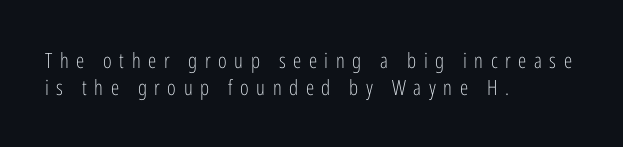
Unmarked baselines from the first word to the last. Rows of type keep a routine distance in the vertical direction. The letterforms stand isolated, each surrounded by extra space. Tall strokes in this sample are plumb rather than angled.
